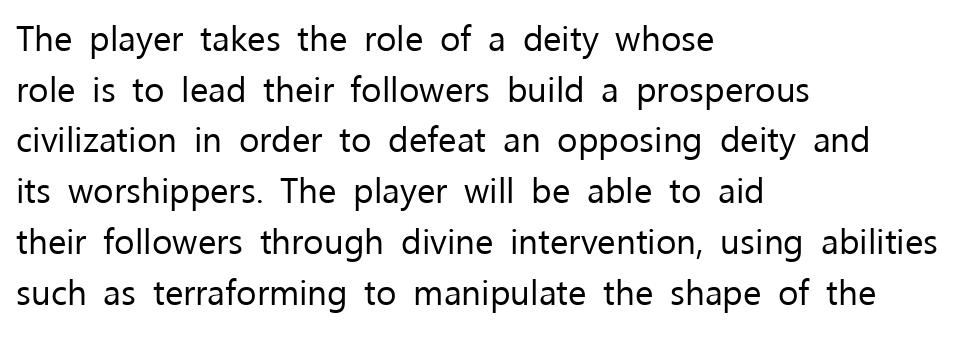
{"serif": "no", "italic": "no", "bold": "no", "weight": "regular", "width": "normal", "stroke_contrast": "low", "x_height": "medium", "monospaced": "no", "underline": "no", "align": "left", "line_spacing": "normal", "line_spacing_ratio": 1.45, "letter_spacing": "normal", "letter_spacing_em": 0.0, "glyph_px": 35}
